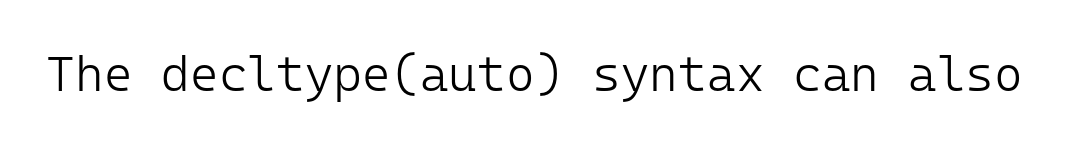
Q: Is the text bold? A: No.
Q: Is the text italic (slanted)? A: No, it is upright.
Q: Is the typeface a serif or a sans-serif typeface? A: Sans-serif.
Q: Is the text underlined? A: No.
Q: Is the spacing between letters normal or unusually wide? A: Normal.
Q: Width (condensed, normal, or wide)? A: Normal.
Q: Stroke contrast? A: Low.
Q: x-height? A: Medium.
Q: Monospaced? A: Yes.
